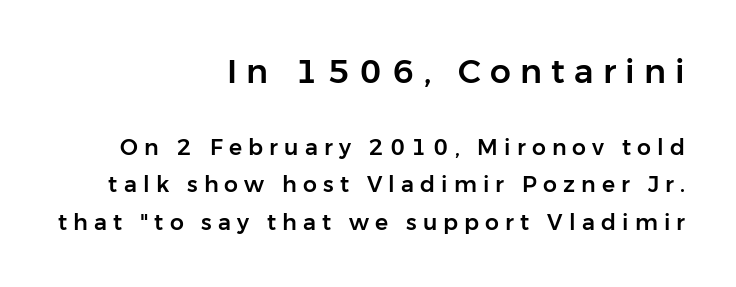
A typesetter would label this face a sans. Note: larger setting up top, smaller setting below. Underlining? Definitely not there. Do the characters align in a grid? No, the font is proportional. Compared with a flush-left layout, this one pins lines to the opposite, right side.
